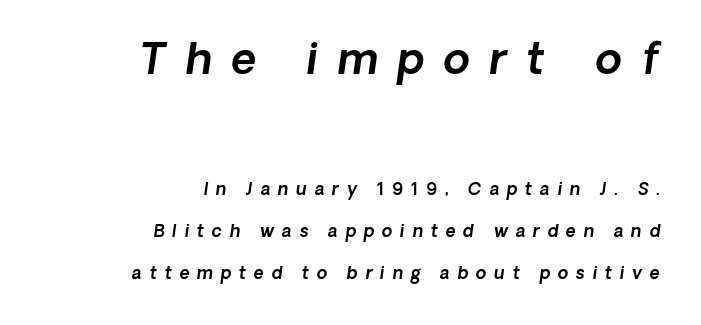
The image shows 43 px text type, italic (leaning right); set right-aligned, loose line spacing (2.47x), unusually wide letter spacing (+0.46 em), not underlined; the first (top) block is 2.53x larger; a medium x-height.
